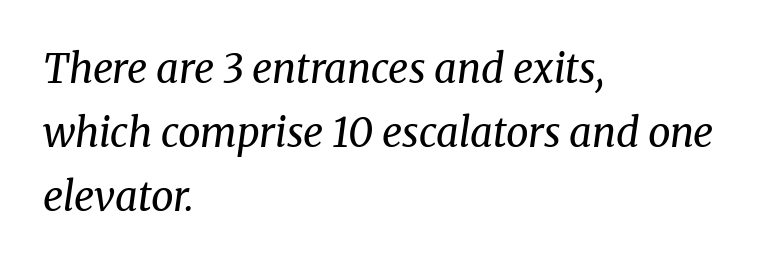
{"serif": "yes", "italic": "yes", "lean": "right", "slant_degrees": 8, "bold": "no", "weight": "regular", "width": "normal", "stroke_contrast": "medium", "x_height": "medium", "monospaced": "no", "underline": "no", "align": "left", "line_spacing": "normal", "line_spacing_ratio": 1.6, "letter_spacing": "normal", "letter_spacing_em": 0.0, "glyph_px": 40}
